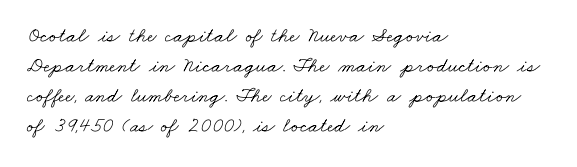
Q: Is the text bold? A: No.
Q: Is the text underlined? A: No.
Q: How is the paragraph aligned? A: Left-aligned.
Q: Is the spacing between letters normal or unusually wide? A: Normal.
Q: Is the spacing between lines tight, normal or loose? A: Normal.
